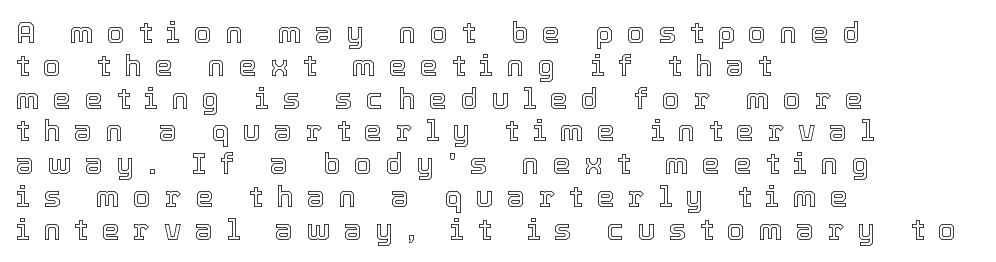
Characters follow at a spacing far wider than the type designer built in. Short and long lines alike share a common starting point at left. The zone under the glyphs is completely vacant. This sample has the flowing, uneven cadence of proportional lettering. Vertically, the passage feels compressed, each row crowding the next.
